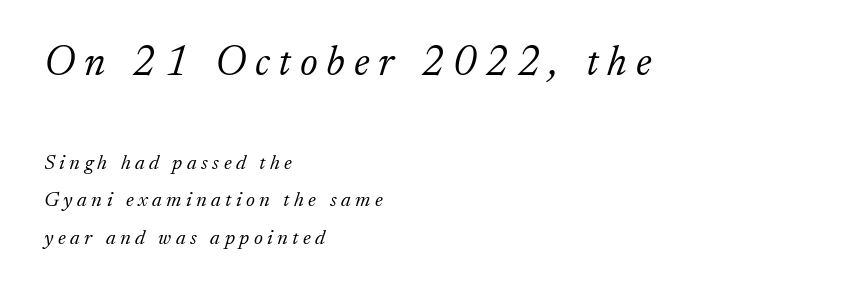
Underlining? Definitely not there. Horizontally, the lines are justified to the leading edge only. The type family on display is of the serif kind. Do the characters align in a grid? No, the font is proportional.
